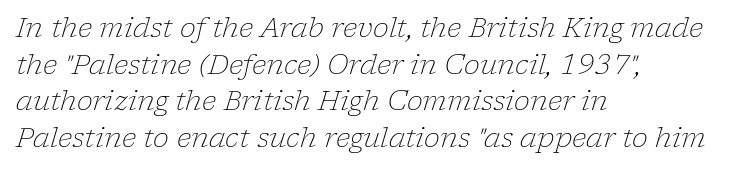
Baseline-to-baseline distance is the conventional proportion of letter height. Style check: oblique. Each word holds together tightly as a unit, with standard inter-letter gaps. Compared with a centered layout, this one pins lines to the left instead. The space beneath each line is pristine and unruled. Heft: none added — not bold.
